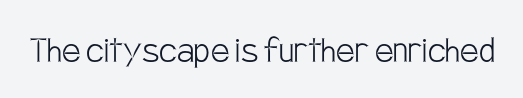
Glyph-to-glyph distance matches everyday printed text. Proportional: the letters do not fall into vertical columns. The font is comparable to plain body text, perhaps lighter. A clean baseline with only descenders dipping below it. Designer's note — italics off, roman on.
